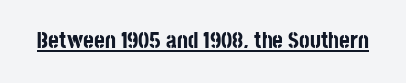
{"italic": "no", "bold": "yes", "underline": "yes", "letter_spacing": "normal", "letter_spacing_em": 0.0, "glyph_px": 23}
